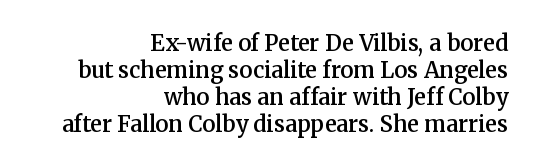
The setting favours the right margin, as signatures and pull-quotes sometimes do. The type is set solid horizontally, with unmodified tracking. The glyphs have the mass of a demibold cut, below bold. Glance below the letters and you will spot only blank space.
